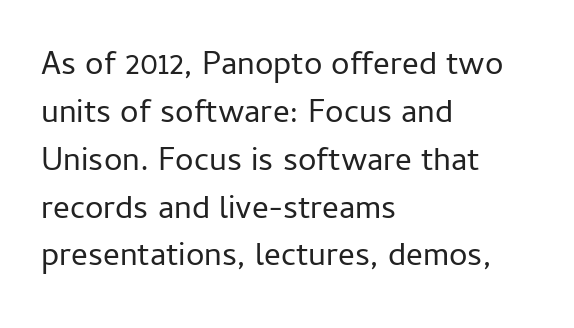
{"serif": "no", "italic": "no", "bold": "no", "weight": "regular", "width": "normal", "stroke_contrast": "low", "x_height": "medium", "monospaced": "no", "underline": "no", "align": "left", "line_spacing": "normal", "line_spacing_ratio": 1.45, "letter_spacing": "normal", "letter_spacing_em": 0.0, "glyph_px": 33}
